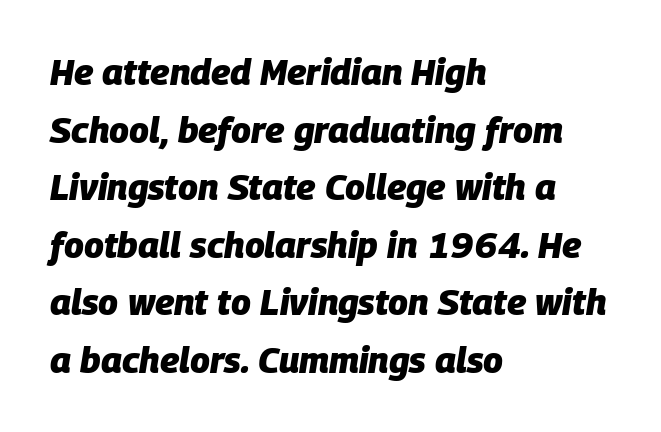
The rendering uses natural spacing where letterforms have individual widths. Notice how thick the strokes are: this is what a full bold looks like. Vertical spacing — default. Compared with ordinary roman type, these characters are visibly tilted. The horizontal fit of the characters is conventional and even. Caption: multi-line text, flush left, ragged right.
